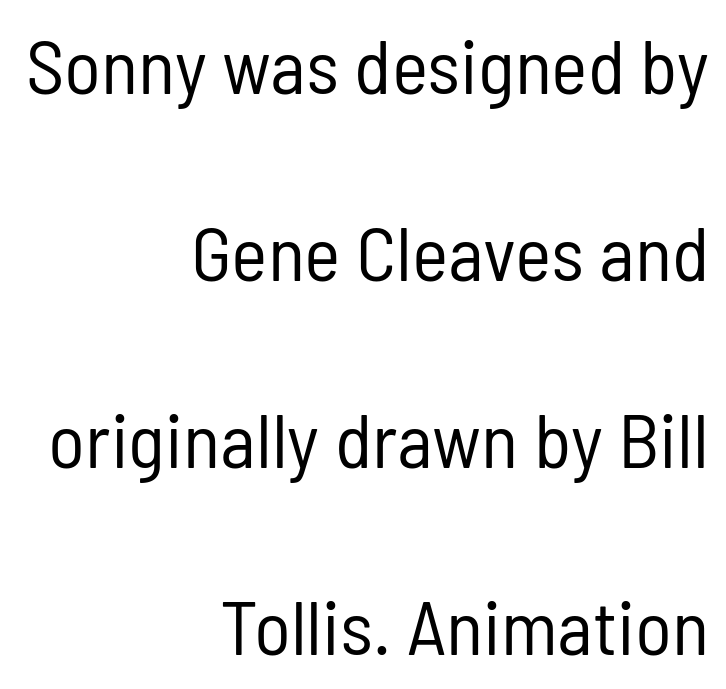
The image shows 77 px regular-weight, condensed sans-serif type, upright; set right-aligned, loose line spacing (2.43x), normal letter spacing, not underlined; low stroke contrast and a medium x-height.
